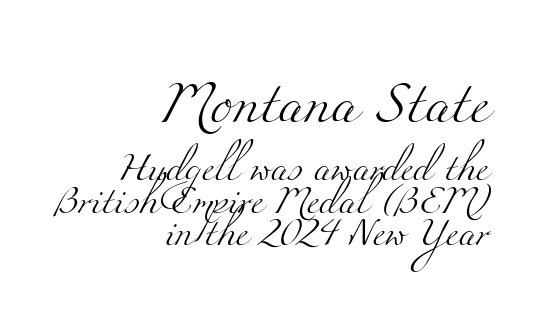
The space beneath each line is pristine and unruled. Compared with typical body copy, the letter spacing here is the same. Do the characters align in a grid? No, the font is proportional. Short and long lines alike share a common ending point at right. Bigger letters appear in the top chunk; the bottom chunk is reduced.
